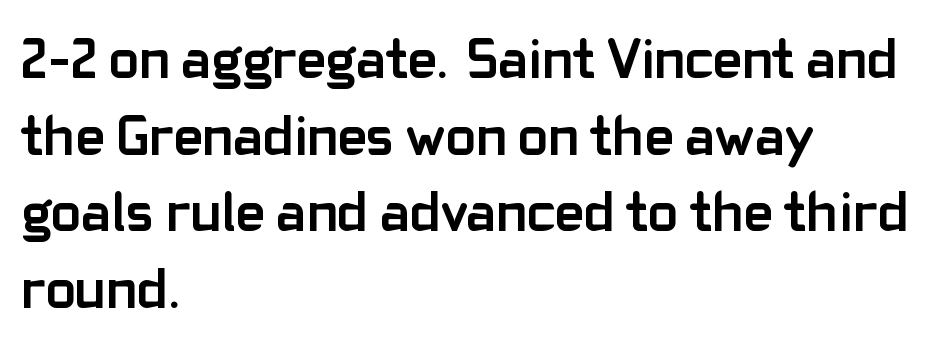
The image shows 56 px semibold sans-serif type, upright; set left-aligned, normal line spacing (1.37x), normal letter spacing, not underlined; low stroke contrast and a medium x-height.
